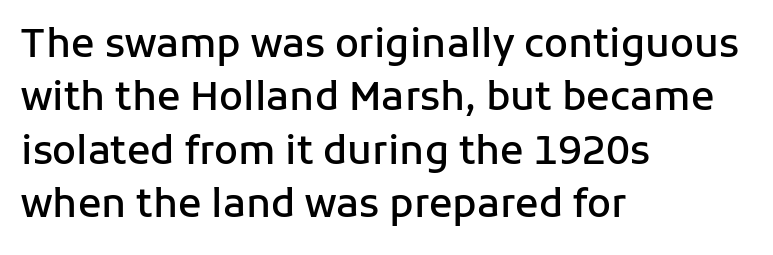
{"serif": "no", "italic": "no", "bold": "semi", "weight": "semibold", "width": "normal", "stroke_contrast": "low", "x_height": "medium", "monospaced": "no", "underline": "no", "align": "left", "line_spacing": "normal", "line_spacing_ratio": 1.37, "letter_spacing": "normal", "letter_spacing_em": 0.0, "glyph_px": 39}
